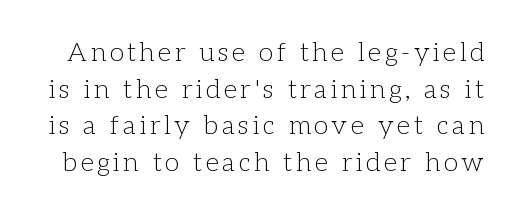
{"italic": "no", "bold": "no", "underline": "no", "line_spacing": "normal", "line_spacing_ratio": 1.41, "glyph_px": 26}
